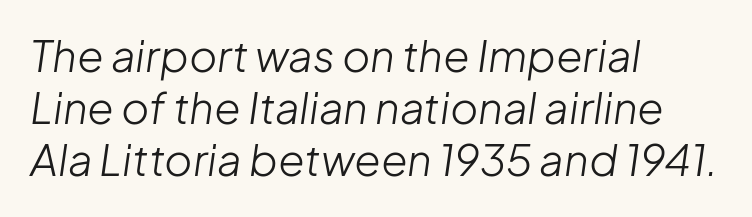
{"italic": "yes", "lean": "right", "slant_degrees": 8, "bold": "no", "weight": "light", "width": "normal", "stroke_contrast": "low", "x_height": "medium", "monospaced": "no", "underline": "no", "align": "left", "line_spacing_ratio": 1.21, "letter_spacing": "normal", "letter_spacing_em": 0.0, "glyph_px": 43}
